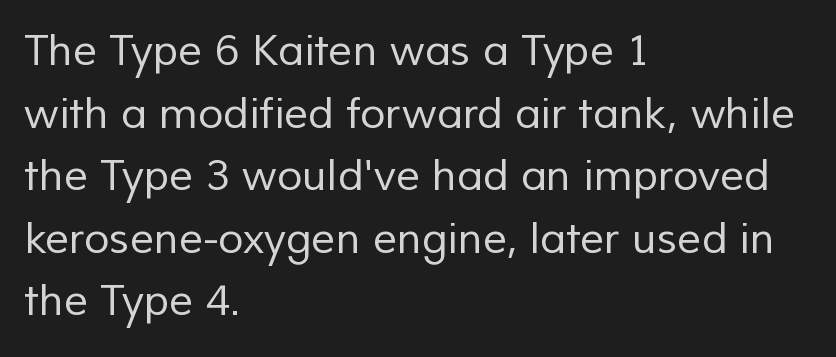
The space beneath each line is pristine and unruled. Is the stroke heavy? The answer is a plain regular-or-lighter. Standard letterfit; no display-style spreading of the glyphs. Varying glyph widths throughout — classic text-font behaviour.
